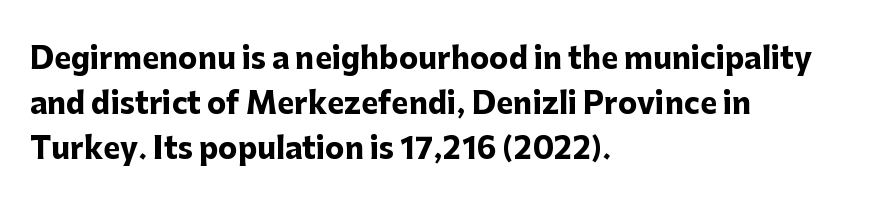
Q: Is the text bold? A: Yes.
Q: Is the text italic (slanted)? A: No, it is upright.
Q: Is the typeface a serif or a sans-serif typeface? A: Sans-serif.
Q: Is the text underlined? A: No.
Q: How is the paragraph aligned? A: Left-aligned.
Q: Is the spacing between letters normal or unusually wide? A: Normal.
Q: Is the spacing between lines tight, normal or loose? A: Normal.
Q: Width (condensed, normal, or wide)? A: Normal.
Q: Stroke contrast? A: Low.
Q: x-height? A: Medium.
Q: Monospaced? A: No.
